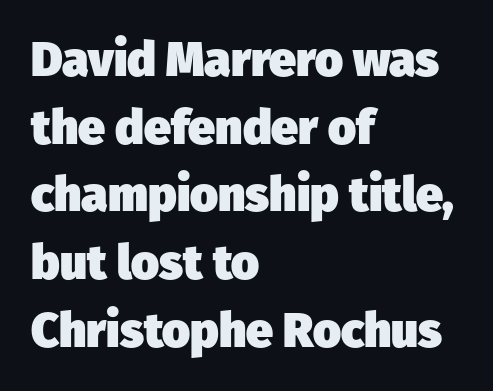
Q: Is the text bold? A: Yes.
Q: Is the typeface a serif or a sans-serif typeface? A: Sans-serif.
Q: Is the text underlined? A: No.
Q: How is the paragraph aligned? A: Left-aligned.
Q: Is the spacing between letters normal or unusually wide? A: Normal.
Q: Is the spacing between lines tight, normal or loose? A: Normal.
Q: Width (condensed, normal, or wide)? A: Normal.
Q: Stroke contrast? A: Low.
Q: x-height? A: Medium.
Q: Monospaced? A: No.
